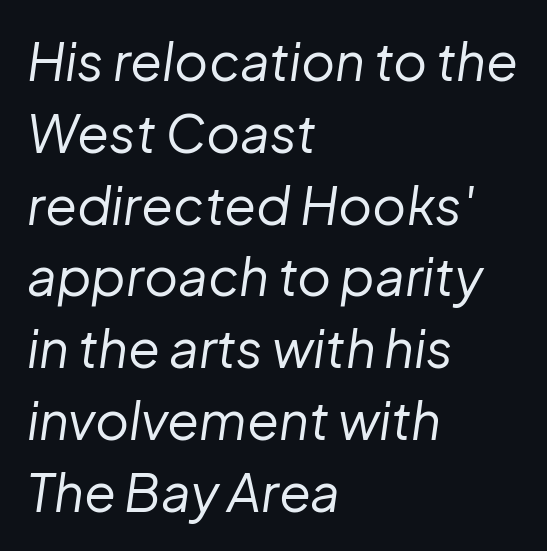
This sample has the flowing, uneven cadence of proportional lettering. Honestly, the row spacing looks completely unremarkable. A typesetter would mark this as italic. This sample is left-justified, so line endings fall wherever the words run out. Unbolded letterforms with no extra heft.
